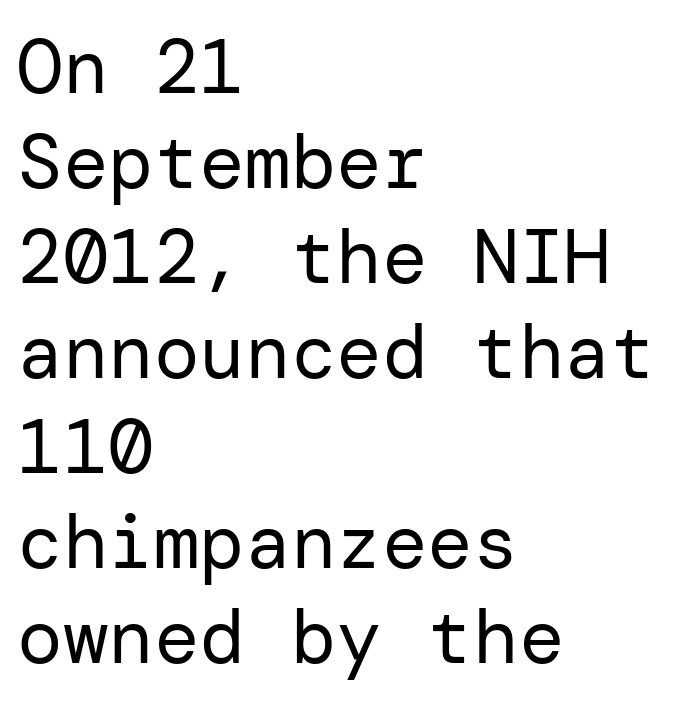
The image shows 76 px regular-weight sans-serif type, upright; set left-aligned, normal line spacing (1.25x), normal letter spacing, not underlined; low stroke contrast and a medium x-height.
